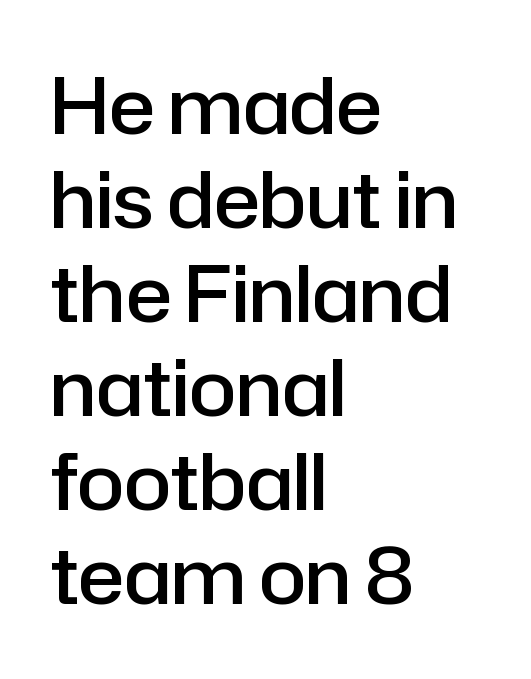
These lines are set flush left with a ragged right edge. Note: no serifs on the glyphs. Proportional: the letters do not fall into vertical columns. You could call the tracking neutral — neither tight nor loose.
